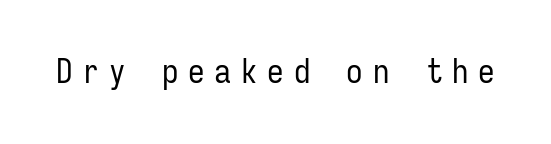
{"serif": "no", "italic": "no", "bold": "no", "weight": "regular", "width": "condensed", "stroke_contrast": "low", "x_height": "medium", "monospaced": "yes", "underline": "no", "letter_spacing": "wide", "letter_spacing_em": 0.3, "glyph_px": 33}
